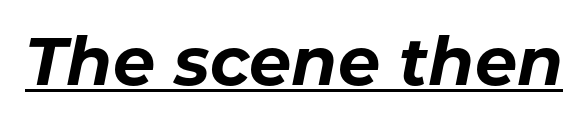
Typesetter's note: full bold, strokes at maximum text heaviness. Beneath each row of characters lies a ruled line. Is this a fixed-width face? No — the glyphs have proportional, varying widths. Italic? Definitely — the glyphs are oblique. Default kerning and tracking; the words read as compact shapes.
